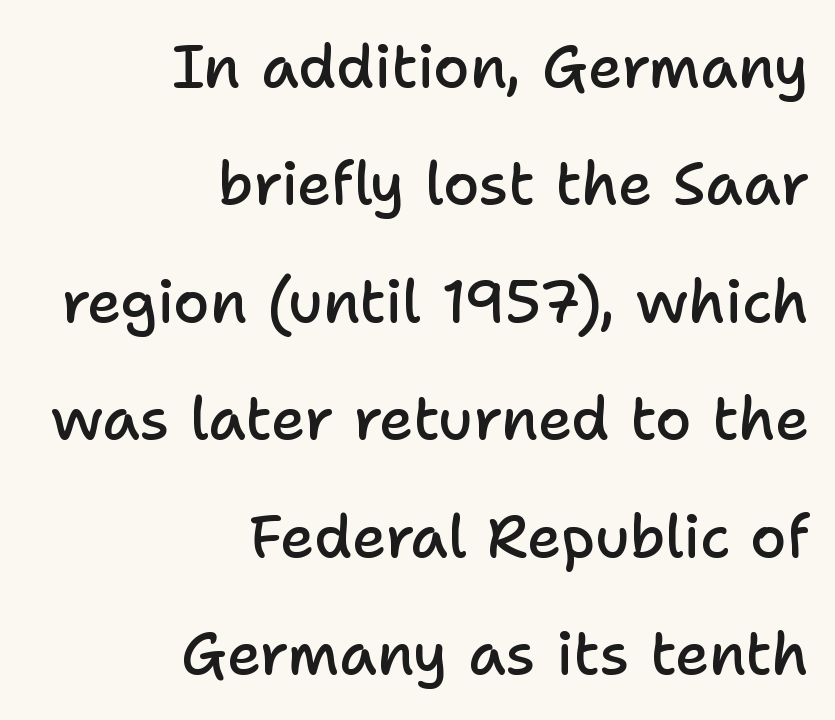
The image shows 59 px semibold sans-serif type, upright; set right-aligned, loose line spacing (1.99x), normal letter spacing, not underlined; low stroke contrast and a medium x-height.
